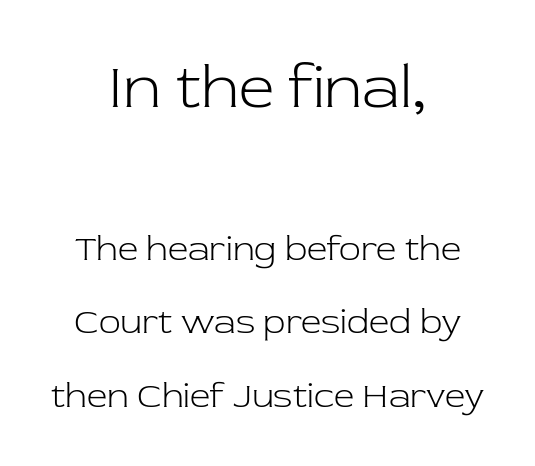
Unlike italic type, these characters show no tilt at all. A student would call this center alignment; a typographer would say set centered. Vertical spacing — loose. Stems and bowls with no extra thickness — not bold.
